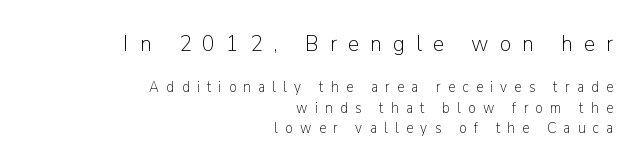
The image shows 23 px text type, upright; set right-aligned, normal line spacing (1.35x), unusually wide letter spacing (+0.48 em), not underlined; the first (top) block is 1.53x larger.
